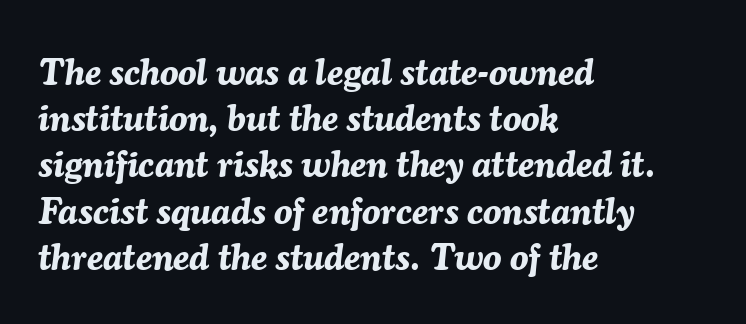
Q: Is the text bold? A: Yes.
Q: Is the text italic (slanted)? A: Yes, it leans right by about 7 degrees.
Q: Is the text underlined? A: No.
Q: How is the paragraph aligned? A: Left-aligned.
Q: Is the spacing between letters normal or unusually wide? A: Normal.
Q: Is the spacing between lines tight, normal or loose? A: Normal.
Q: Width (condensed, normal, or wide)? A: Normal.
Q: Stroke contrast? A: Medium.
Q: x-height? A: Medium.
Q: Monospaced? A: No.
